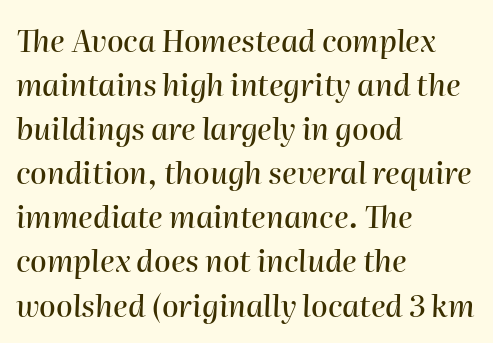
The image shows 30 px text type, italic (leaning right); set left-aligned, normal line spacing (1.47x), normal letter spacing, not underlined; high stroke contrast and a medium x-height.
